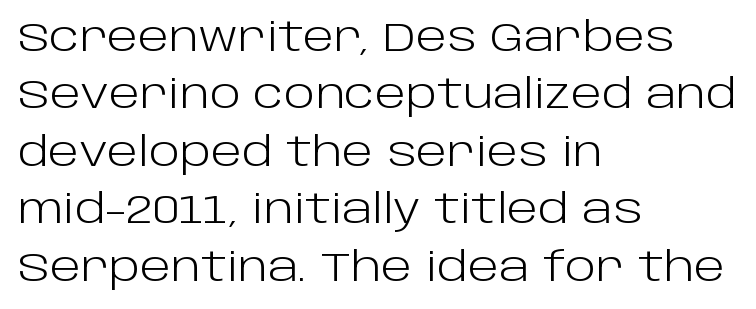
Students, observe: this is what conventionally led text looks like. No word sits above an underline. What stands out about the letter spacing? Nothing — it is the standard amount. The font family rendered here belongs to the sans-serif group.
